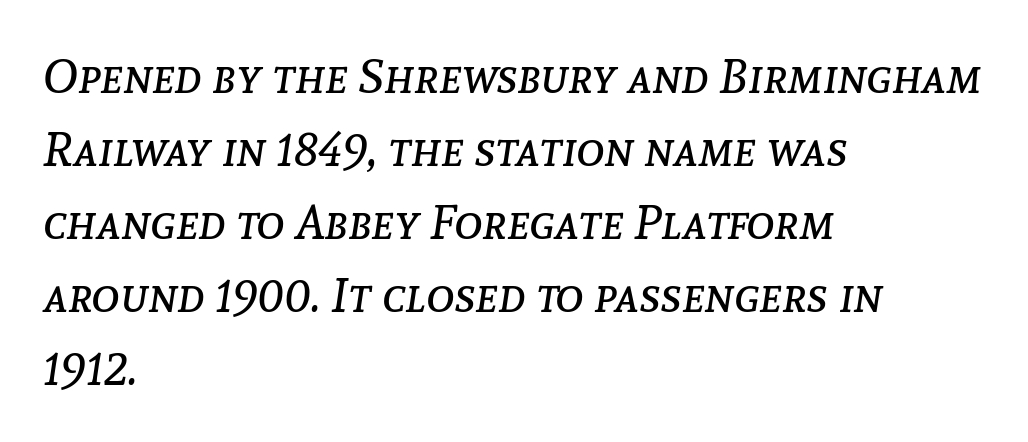
This block has exactly the height ordinary leading produces. The gaps between neighbouring characters are ordinary and unremarkable. The rendering applies a slant to the glyphs. All the whitespace from short lines collects on the right. These lines are rendered in a variable-pitch font. Letters rest on an invisible, unmarked baseline.
